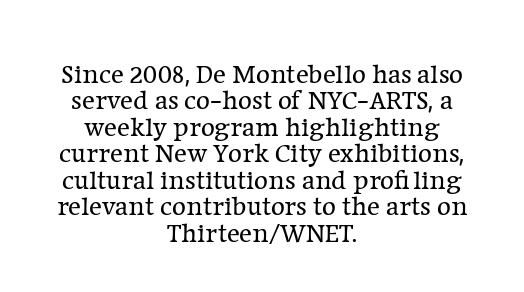
{"italic": "no", "bold": "no", "underline": "no", "align": "center", "line_spacing": "tight", "line_spacing_ratio": 0.98, "letter_spacing": "normal", "letter_spacing_em": 0.0, "glyph_px": 27}
